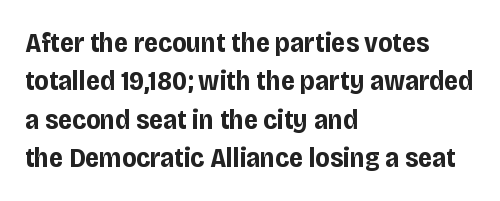
{"serif": "no", "italic": "no", "bold": "yes", "weight": "bold", "width": "condensed", "stroke_contrast": "low", "x_height": "large", "monospaced": "no", "underline": "no", "align": "left", "line_spacing": "normal", "line_spacing_ratio": 1.37, "letter_spacing": "normal", "letter_spacing_em": 0.0, "glyph_px": 28}
